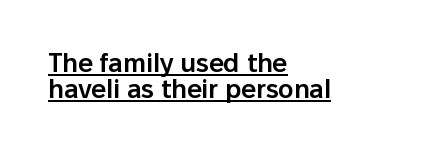
Q: Is the text bold? A: Semi-bold.
Q: Is the text italic (slanted)? A: No, it is upright.
Q: Is the text underlined? A: Yes.
Q: How is the paragraph aligned? A: Left-aligned.
Q: Is the spacing between letters normal or unusually wide? A: Normal.
Q: Is the spacing between lines tight, normal or loose? A: Tight.
